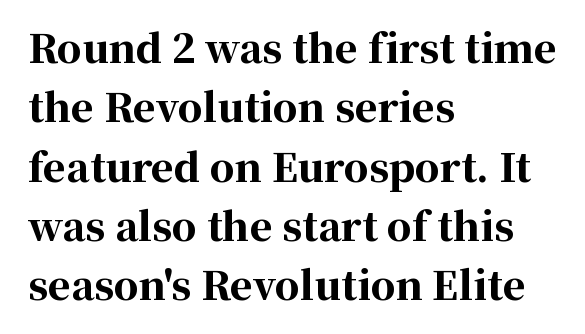
{"serif": "yes", "italic": "no", "bold": "yes", "weight": "bold", "width": "normal", "stroke_contrast": "high", "x_height": "medium", "monospaced": "no", "underline": "no", "align": "left", "line_spacing": "normal", "line_spacing_ratio": 1.52, "letter_spacing": "normal", "letter_spacing_em": 0.0, "glyph_px": 39}
